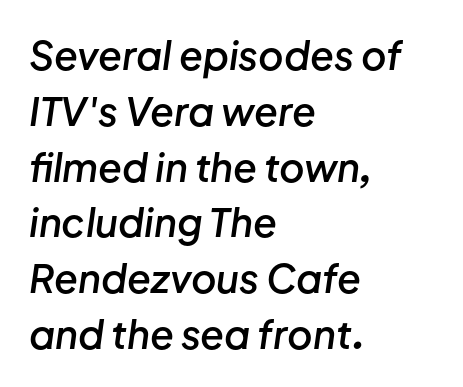
Q: Is the text bold? A: Semi-bold.
Q: Is the text italic (slanted)? A: Yes, it leans right by about 8 degrees.
Q: Is the text underlined? A: No.
Q: How is the paragraph aligned? A: Left-aligned.
Q: Is the spacing between letters normal or unusually wide? A: Normal.
Q: Is the spacing between lines tight, normal or loose? A: Normal.
Q: Width (condensed, normal, or wide)? A: Normal.
Q: Stroke contrast? A: Low.
Q: x-height? A: Medium.
Q: Monospaced? A: No.
